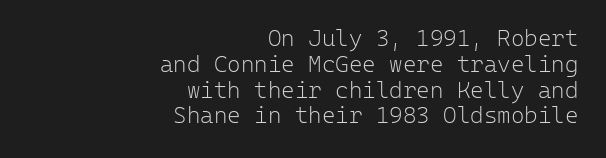
Q: Is the text bold? A: No.
Q: Is the text italic (slanted)? A: No, it is upright.
Q: Is the text underlined? A: No.
Q: How is the paragraph aligned? A: Right-aligned.
Q: Is the spacing between letters normal or unusually wide? A: Normal.
Q: Is the spacing between lines tight, normal or loose? A: Tight.
